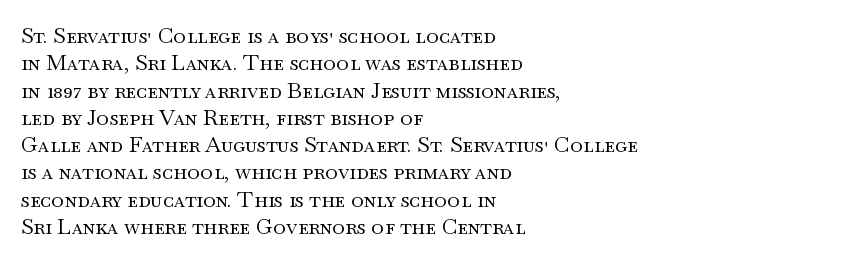
{"italic": "no", "bold": "no", "underline": "no", "align": "left", "line_spacing_ratio": 1.24, "letter_spacing": "normal", "letter_spacing_em": 0.0, "glyph_px": 22}
